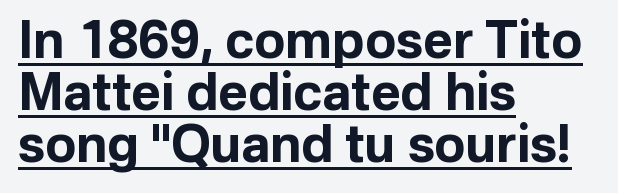
Q: Is the text bold? A: Yes.
Q: Is the text italic (slanted)? A: No, it is upright.
Q: Is the typeface a serif or a sans-serif typeface? A: Sans-serif.
Q: Is the text underlined? A: Yes.
Q: How is the paragraph aligned? A: Left-aligned.
Q: Is the spacing between letters normal or unusually wide? A: Normal.
Q: Is the spacing between lines tight, normal or loose? A: Tight.
Q: Width (condensed, normal, or wide)? A: Normal.
Q: Stroke contrast? A: Low.
Q: x-height? A: Medium.
Q: Monospaced? A: No.
